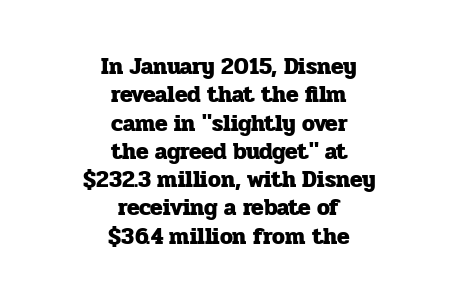
{"italic": "no", "bold": "yes", "underline": "no", "align": "center", "line_spacing_ratio": 1.23, "letter_spacing": "normal", "letter_spacing_em": 0.0, "glyph_px": 23}
